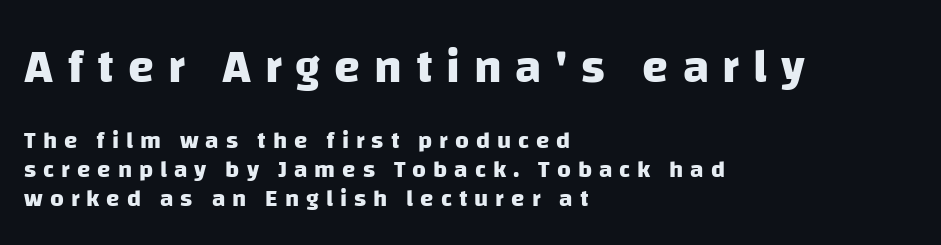
These lines are rendered in a variable-pitch font. The emphasis by scale lands on block number one, above. Clear beneath every line of the passage. Classification — sans serif. This rendering uses left alignment, leaving the right contour irregular.
